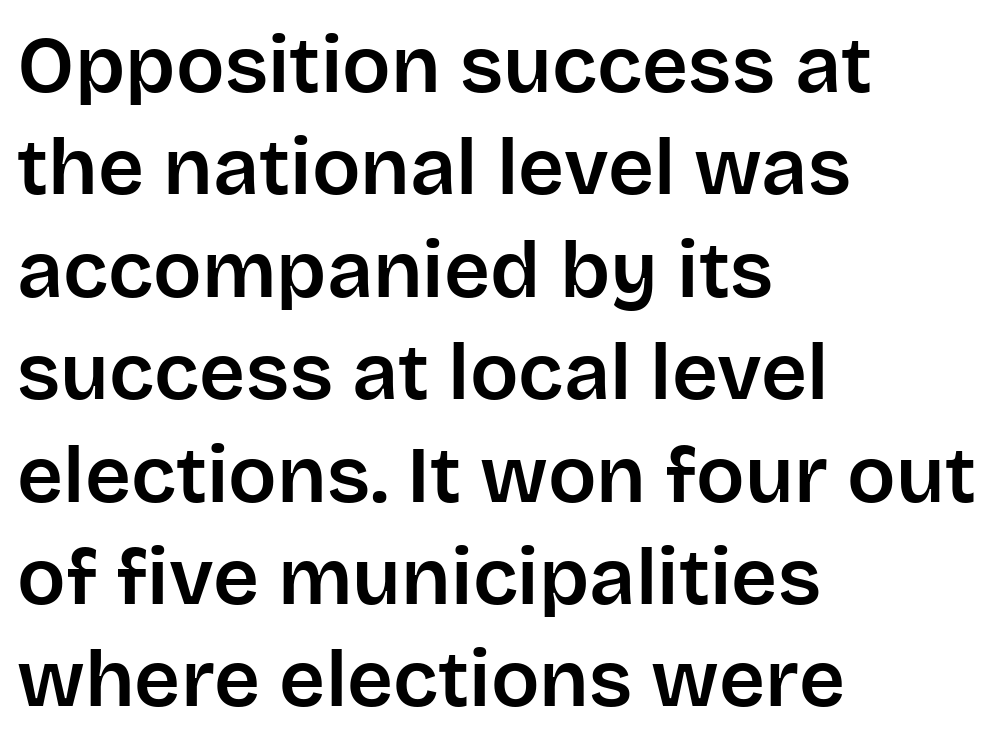
The lines are quadded left. Posture: straight, roman, zero tilt. Letters rest on an invisible, unmarked baseline. If you measured baseline to baseline, you'd find a middling distance.
